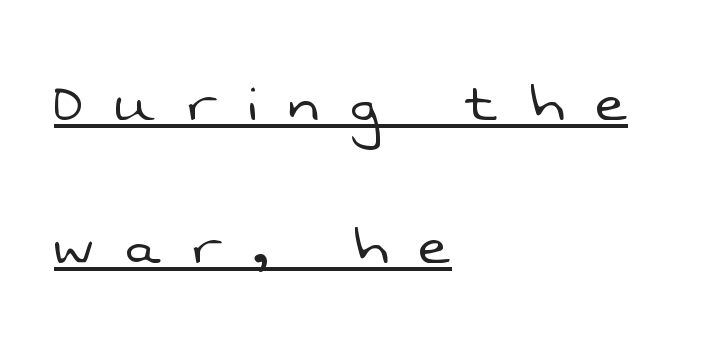
The image shows 67 px light sans-serif type; set left-aligned, loose line spacing (2.13x), unusually wide letter spacing (+0.48 em), underlined; low stroke contrast and a medium x-height.
